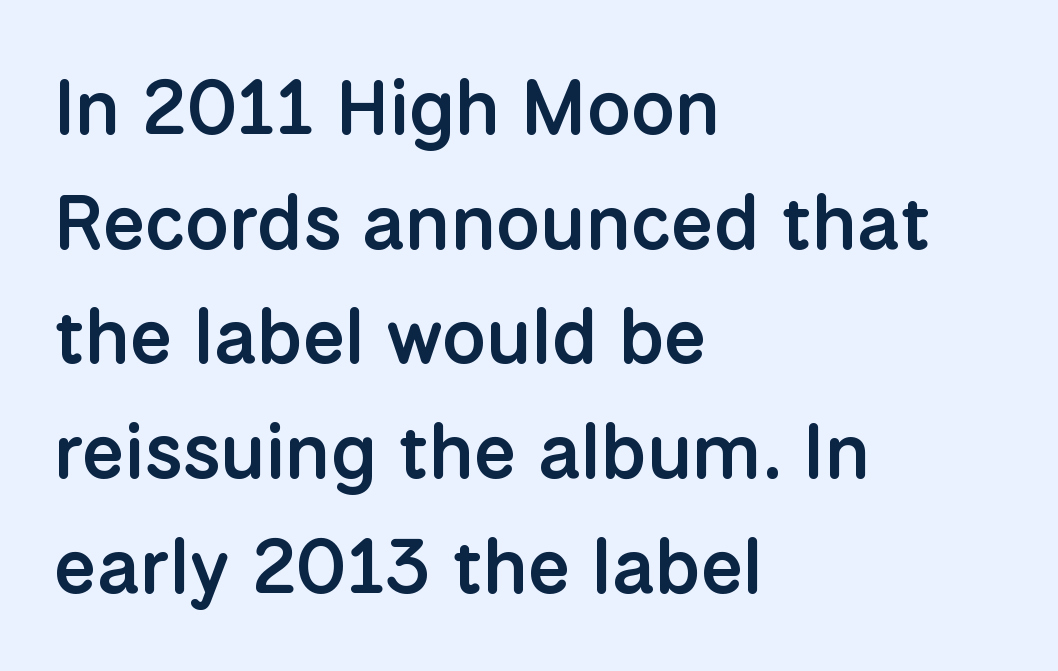
Upright lettering throughout. The passage is arranged the way most books set body copy — flush left. Tracking here is standard; glyphs follow each other at the usual distance. These lines carry some extra weight — a demibold, not a full bold. The designer went with a sans here, leaving each stem footless.
